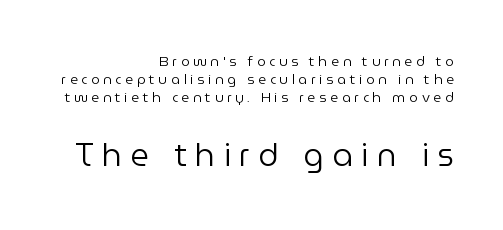
Q: Is the text bold? A: No.
Q: Is the text italic (slanted)? A: No, it is upright.
Q: Is the typeface a serif or a sans-serif typeface? A: Sans-serif.
Q: Is the text underlined? A: No.
Q: How is the paragraph aligned? A: Right-aligned.
Q: Is the spacing between letters normal or unusually wide? A: Unusually wide.
Q: Is the spacing between lines tight, normal or loose? A: Normal.
Q: Which block of text is set in a larger size, the first (top) or the second (bottom)? A: The second (bottom) one.
Q: Width (condensed, normal, or wide)? A: Normal.
Q: Stroke contrast? A: Low.
Q: x-height? A: Medium.
Q: Monospaced? A: No.
